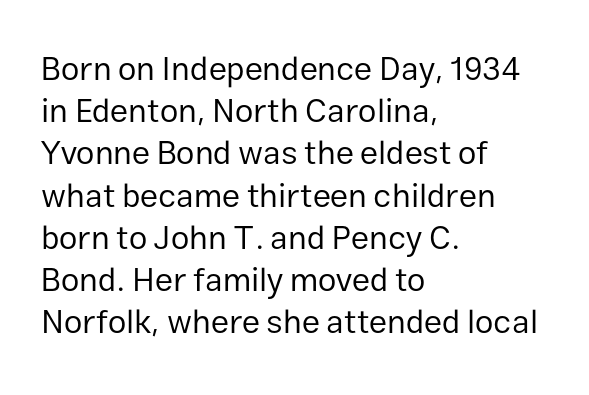
The image shows 33 px regular-weight sans-serif type, upright; set left-aligned, normal line spacing (1.28x), normal letter spacing, not underlined; low stroke contrast and a medium x-height.
